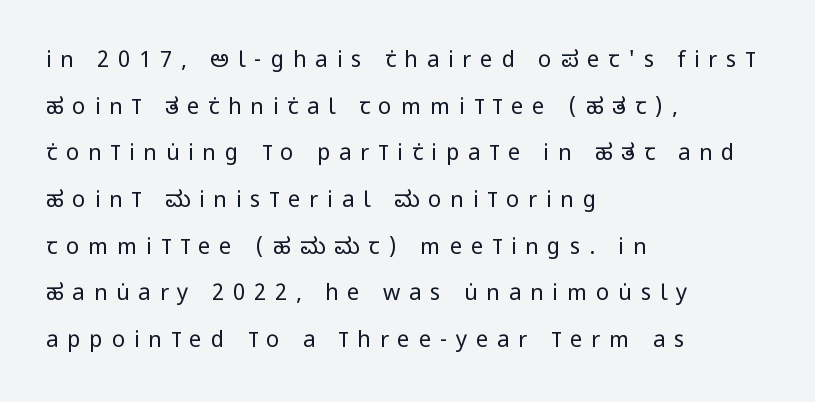
The image shows 22 px text type, upright; set left-aligned, loose line spacing (2.12x), unusually wide letter spacing (+0.4 em), not underlined.
